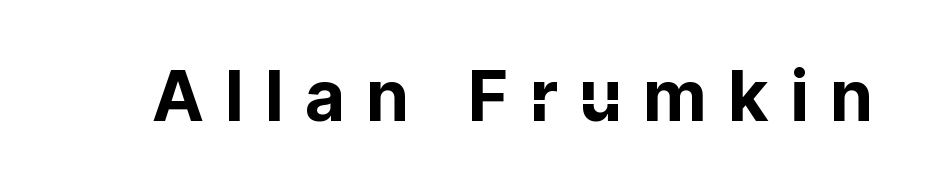
{"serif": "no", "italic": "no", "bold": "yes", "weight": "bold", "width": "normal", "stroke_contrast": "low", "x_height": "medium", "monospaced": "no", "underline": "no", "letter_spacing": "wide", "letter_spacing_em": 0.33, "glyph_px": 70}
